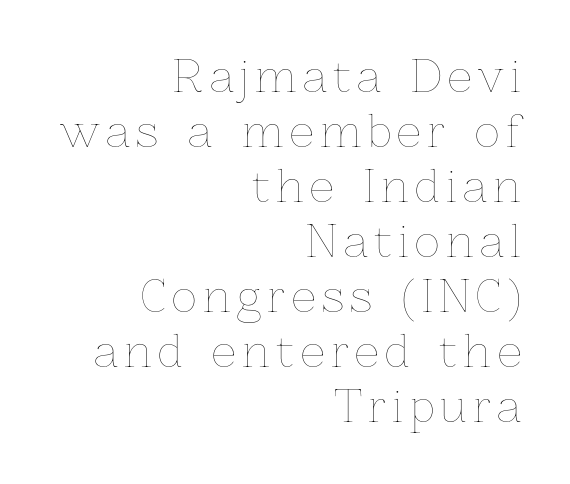
Caption: face not bold, strokes unweighted. The lettering holds an erect, upright posture throughout. Descenders hang freely into open space. Honestly, the row spacing looks completely unremarkable.
